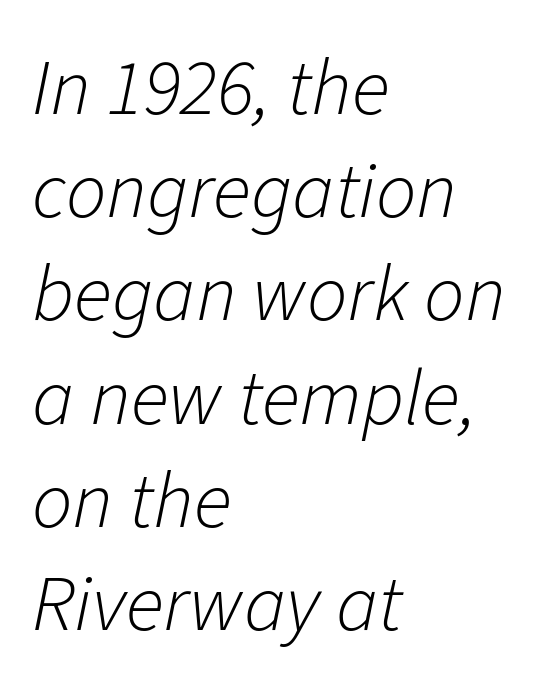
Q: Is the text bold? A: No.
Q: Is the text italic (slanted)? A: Yes, it leans right by about 11 degrees.
Q: Is the text underlined? A: No.
Q: How is the paragraph aligned? A: Left-aligned.
Q: Is the spacing between letters normal or unusually wide? A: Normal.
Q: Is the spacing between lines tight, normal or loose? A: Normal.
Q: Width (condensed, normal, or wide)? A: Normal.
Q: Stroke contrast? A: Low.
Q: x-height? A: Medium.
Q: Monospaced? A: No.
